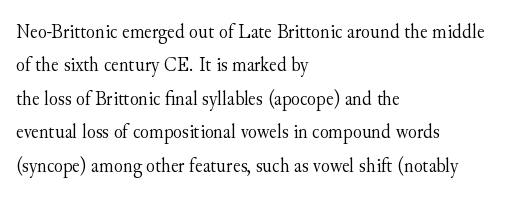
How would I describe the line gaps? Plain and ordinary. Weight: in the light-to-regular range. The type is set solid horizontally, with unmodified tracking. The lines are quadded left.
